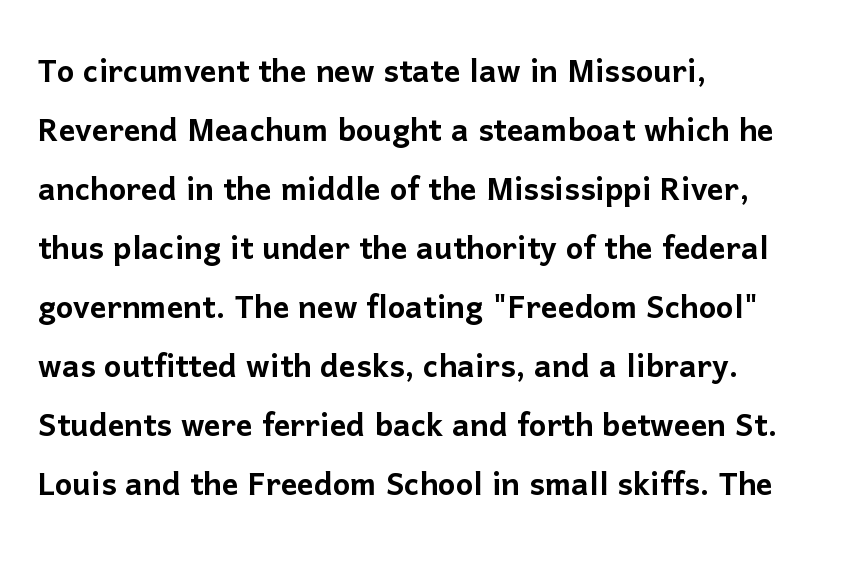
The image shows 41 px sans-serif type, upright; set left-aligned, normal line spacing (1.44x), normal letter spacing, not underlined; low stroke contrast and a medium x-height.
